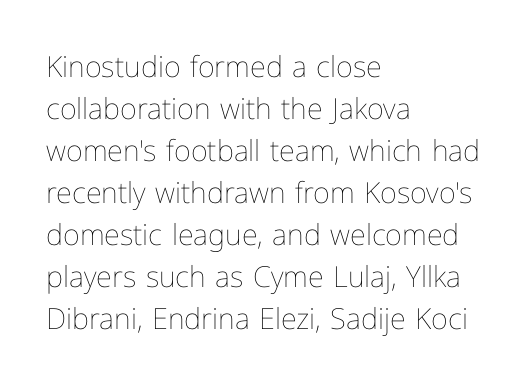
Does the copy run flush right? No — it runs flush left. Regarding leading, the lines here are spaced in the standard way. You could call the tracking neutral — neither tight nor loose. These lines are rendered in a variable-pitch font. Type without underlining. Stem width sits at or under what a default text font uses.
